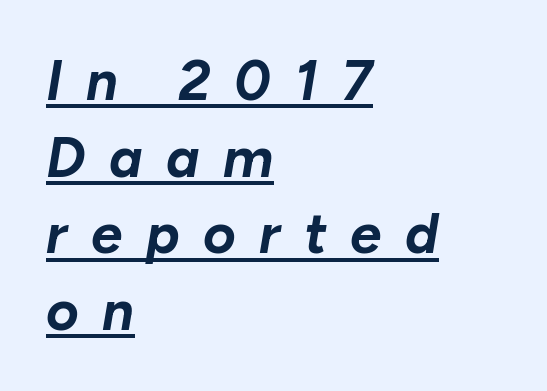
These characters rest on top of a visible drawn line. Is the type slanted? Yes — the strokes lean at a clear angle. The tracking jumps out immediately: characters are airy and widely separated. Chunky letters — that's bold for sure. Do the characters align in a grid? No, the font is proportional.
